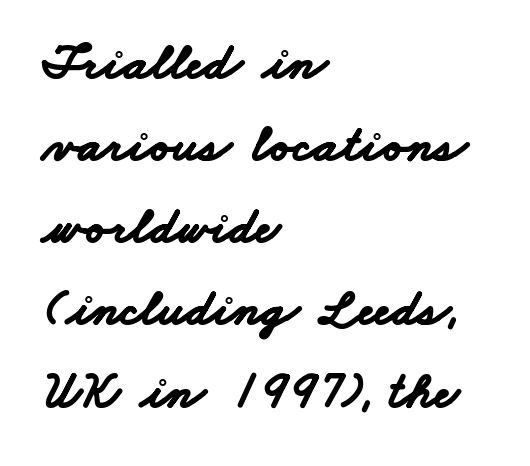
{"serif": "no", "bold": "yes", "weight": "bold", "width": "wide", "stroke_contrast": "low", "x_height": "small", "monospaced": "no", "underline": "no", "align": "left", "line_spacing": "normal", "line_spacing_ratio": 1.58, "letter_spacing": "normal", "letter_spacing_em": 0.0, "glyph_px": 52}
